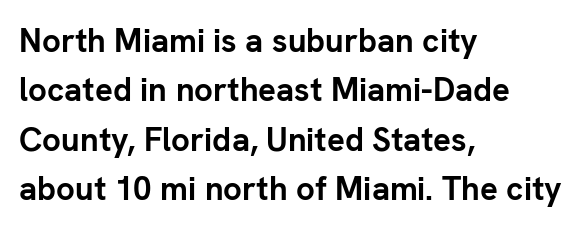
{"serif": "no", "italic": "no", "bold": "yes", "weight": "semibold", "width": "normal", "stroke_contrast": "low", "x_height": "medium", "monospaced": "no", "underline": "no", "align": "left", "line_spacing": "normal", "line_spacing_ratio": 1.5, "letter_spacing": "normal", "letter_spacing_em": 0.0, "glyph_px": 33}
